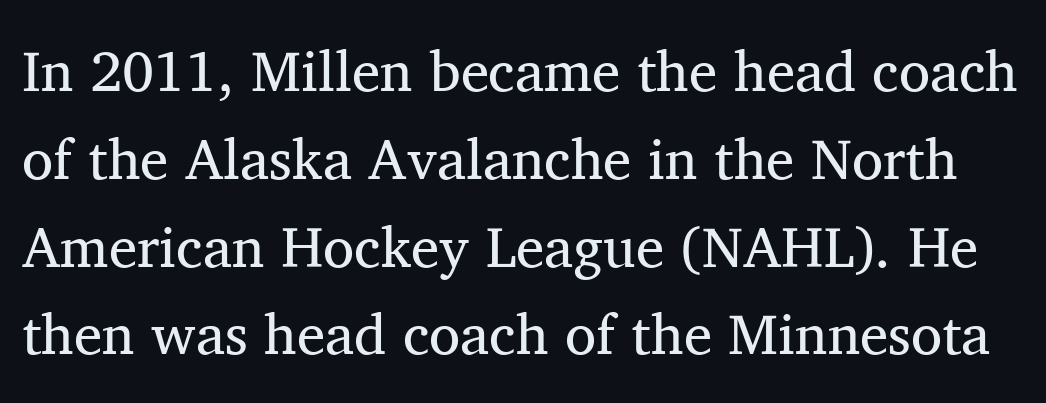
The image shows 57 px regular-weight serif type, upright; set normal line spacing (1.54x), normal letter spacing, not underlined; medium stroke contrast and a medium x-height.
